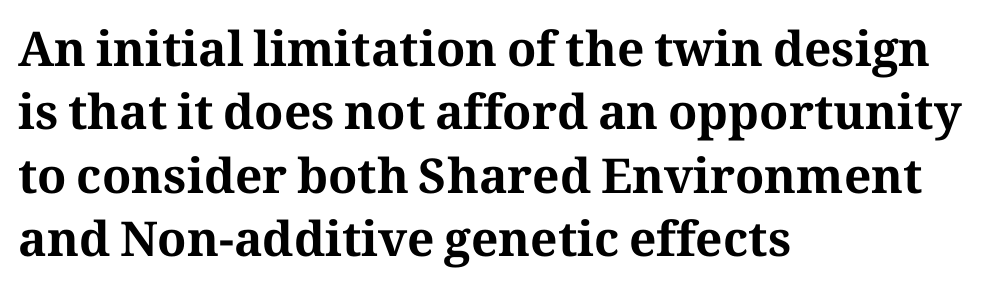
Q: Is the text bold? A: Yes.
Q: Is the text italic (slanted)? A: No, it is upright.
Q: Is the typeface a serif or a sans-serif typeface? A: Serif.
Q: Is the text underlined? A: No.
Q: How is the paragraph aligned? A: Left-aligned.
Q: Is the spacing between letters normal or unusually wide? A: Normal.
Q: Is the spacing between lines tight, normal or loose? A: Normal.
Q: Width (condensed, normal, or wide)? A: Normal.
Q: Stroke contrast? A: Medium.
Q: x-height? A: Medium.
Q: Monospaced? A: No.
